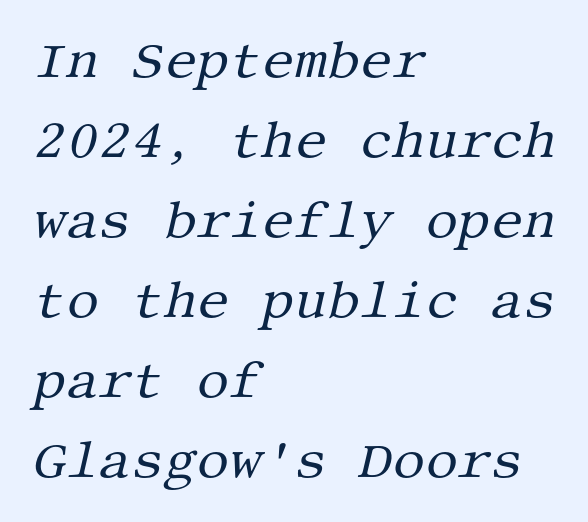
Q: Is the text bold? A: No.
Q: Is the text italic (slanted)? A: Yes, it leans right by about 13 degrees.
Q: Is the typeface a serif or a sans-serif typeface? A: Serif.
Q: Is the text underlined? A: No.
Q: How is the paragraph aligned? A: Left-aligned.
Q: Is the spacing between letters normal or unusually wide? A: Normal.
Q: Is the spacing between lines tight, normal or loose? A: Normal.
Q: Width (condensed, normal, or wide)? A: Normal.
Q: Stroke contrast? A: Medium.
Q: x-height? A: Large.
